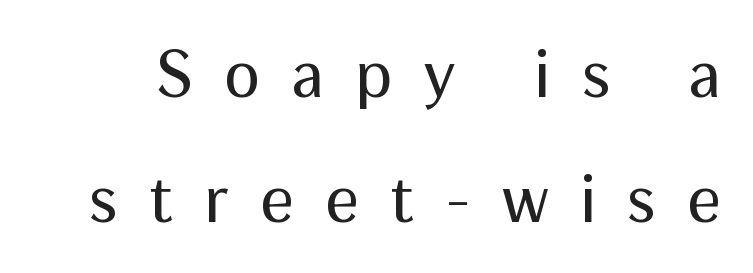
Q: Is the text bold? A: No.
Q: Is the text italic (slanted)? A: No, it is upright.
Q: Is the typeface a serif or a sans-serif typeface? A: Sans-serif.
Q: Is the text underlined? A: No.
Q: Is the spacing between letters normal or unusually wide? A: Unusually wide.
Q: Width (condensed, normal, or wide)? A: Normal.
Q: Stroke contrast? A: Medium.
Q: x-height? A: Medium.
Q: Monospaced? A: No.
